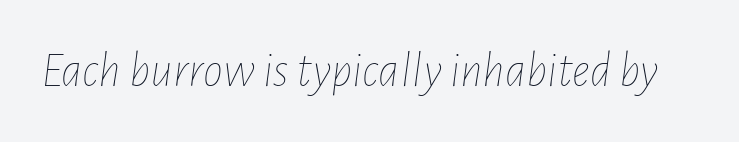
On a weight scale, this lands at 450 or below. The lettering tilts uniformly, giving the passage an italic look. The horizontal fit of the characters is conventional and even. Only glyphs here, with clear space below each row. Varying glyph widths throughout — classic text-font behaviour.
